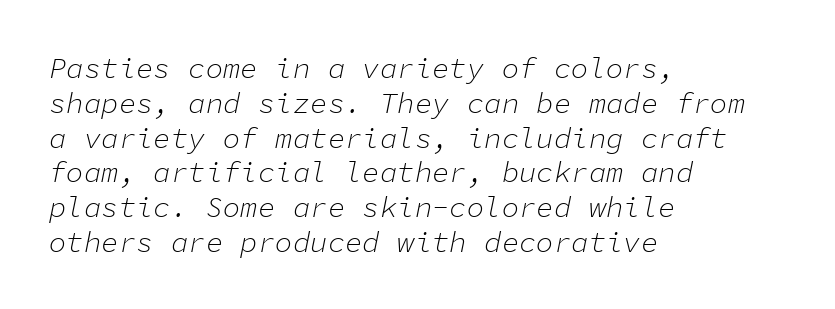
{"italic": "yes", "lean": "right", "slant_degrees": 11, "bold": "no", "weight": "light", "width": "normal", "stroke_contrast": "low", "x_height": "medium", "monospaced": "yes", "underline": "no", "align": "left", "line_spacing_ratio": 1.2, "letter_spacing": "normal", "letter_spacing_em": 0.0, "glyph_px": 29}
